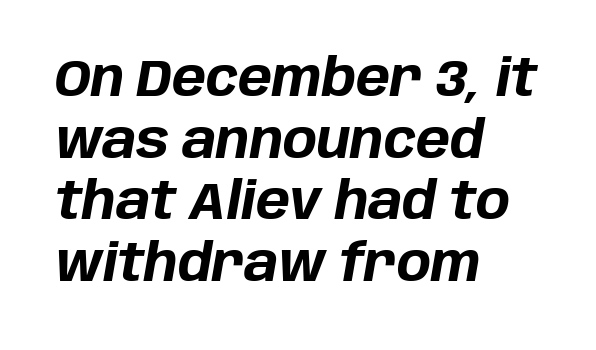
Q: Is the text bold? A: Yes.
Q: Is the text italic (slanted)? A: Yes, it leans right by about 10 degrees.
Q: Is the text underlined? A: No.
Q: How is the paragraph aligned? A: Left-aligned.
Q: Is the spacing between letters normal or unusually wide? A: Normal.
Q: Width (condensed, normal, or wide)? A: Normal.
Q: Stroke contrast? A: Low.
Q: x-height? A: Large.
Q: Monospaced? A: No.
